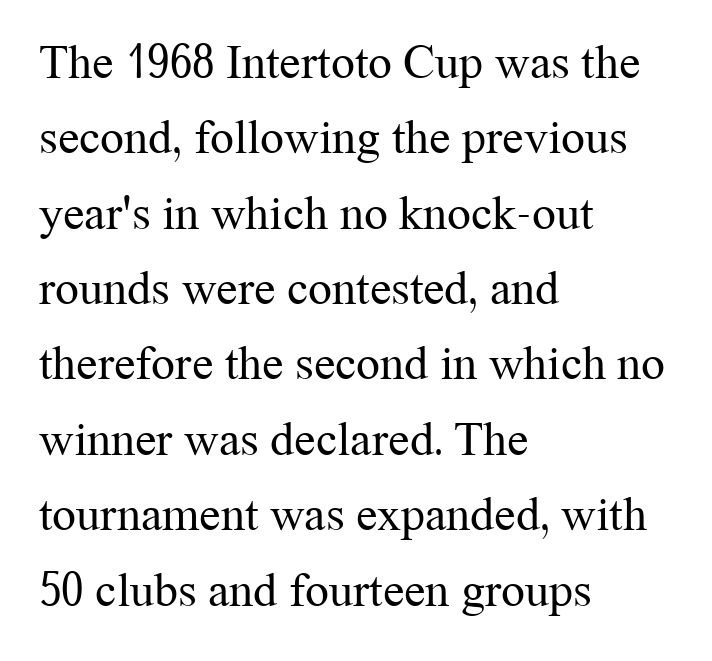
{"serif": "yes", "italic": "no", "bold": "no", "weight": "regular", "width": "normal", "stroke_contrast": "medium", "x_height": "medium", "monospaced": "no", "underline": "no", "align": "left", "line_spacing": "normal", "line_spacing_ratio": 1.57, "letter_spacing": "normal", "letter_spacing_em": 0.0, "glyph_px": 48}
